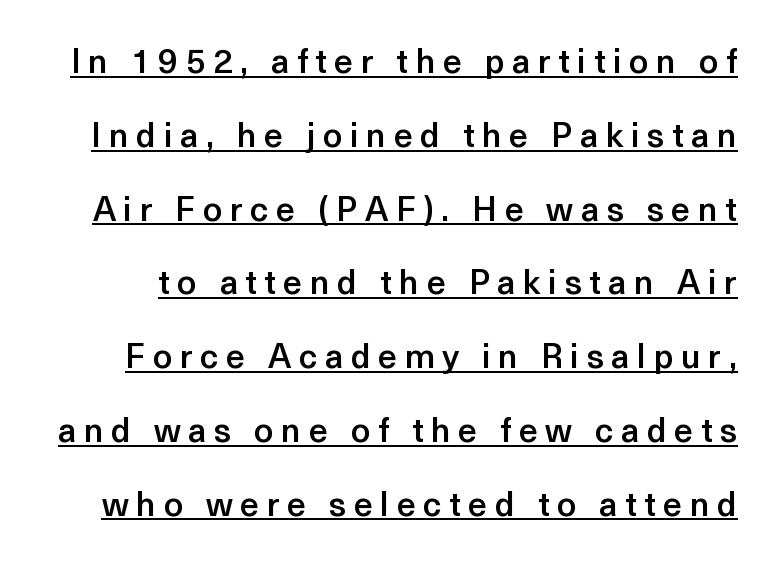
Is there an underline? Yes — a line sits under the letters. This sample uses expanded letter spacing, leaving extra air between glyphs. Rows of type keep a wide berth in the vertical direction. In terms of weight, the rendering is demibold, just under bold. The text was rendered using a sans face with plain stroke endings.
